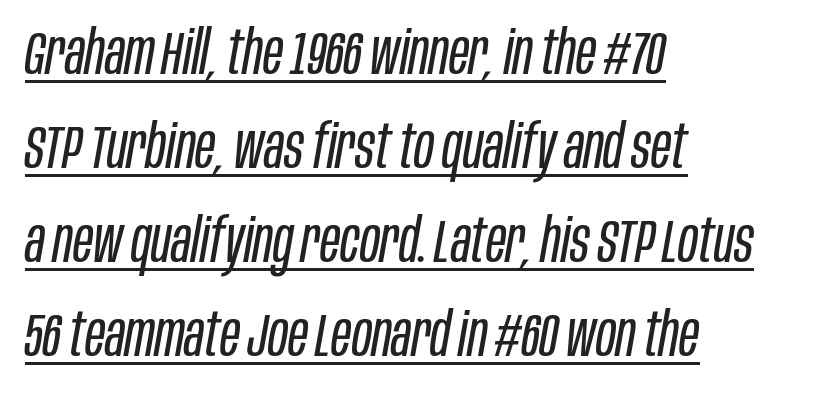
The face used here is proportionally spaced, like ordinary book or web type. Observe the lean: these are italic letterforms. Compared with typical body copy, the letter spacing here is the same. Think standard paragraph weight, or any step lighter than that. This is underlined copy, the kind a proofreader might mark for attention. The rendering uses a moderate line-height, typical for paragraphs.
